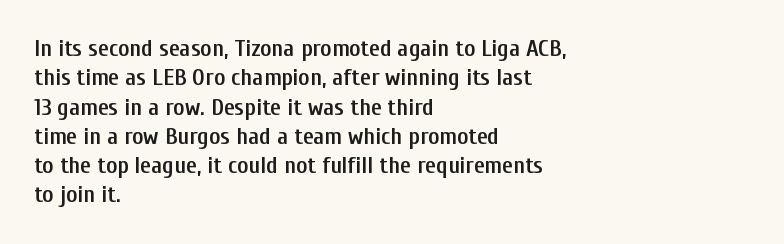
Q: Is the text bold? A: Semi-bold.
Q: Is the text italic (slanted)? A: No, it is upright.
Q: Is the text underlined? A: No.
Q: How is the paragraph aligned? A: Left-aligned.
Q: Is the spacing between letters normal or unusually wide? A: Normal.
